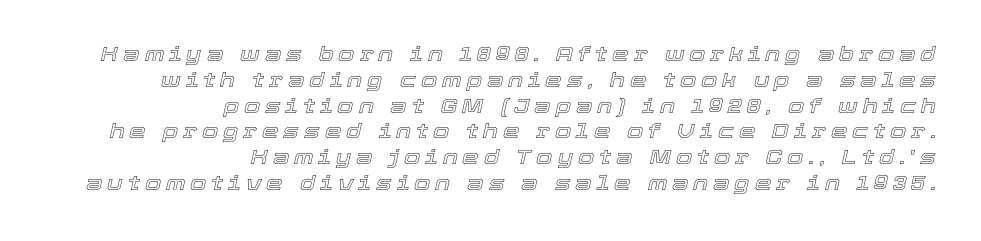
Italic: yes, the glyphs are oblique. If you drew a ruler down the right edge, every line would touch it. Between one letter and the next there's a generous, obvious gap. No word sits above an underline.
